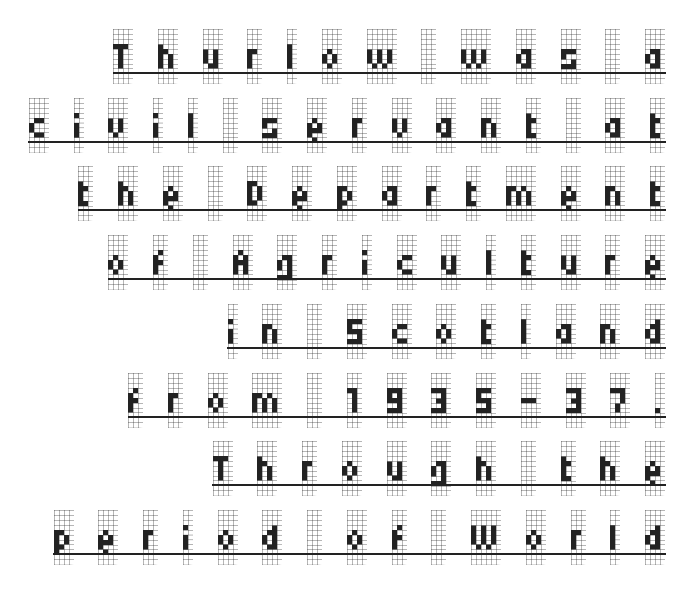
{"serif": "yes", "italic": "no", "bold": "no", "weight": "regular", "width": "condensed", "stroke_contrast": "low", "x_height": "large", "monospaced": "no", "underline": "yes", "align": "right", "line_spacing": "normal", "line_spacing_ratio": 1.25, "letter_spacing": "wide", "letter_spacing_em": 0.45, "glyph_px": 55}
